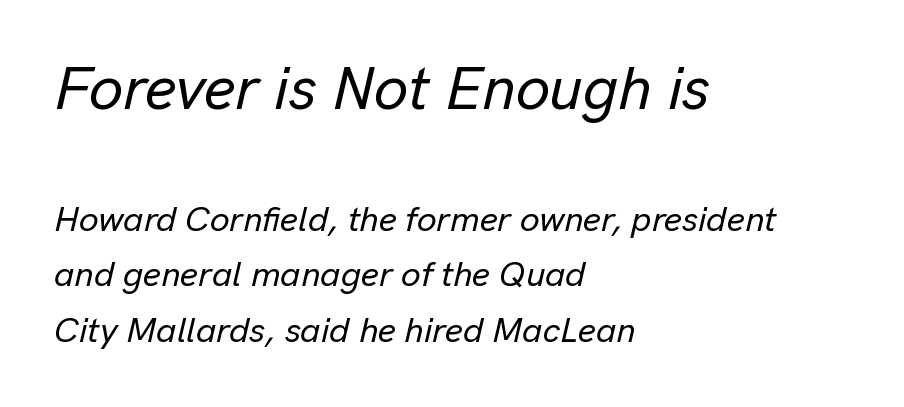
{"italic": "yes", "lean": "right", "slant_degrees": 13, "width": "normal", "stroke_contrast": "low", "x_height": "medium", "monospaced": "no", "underline": "no", "align": "left", "line_spacing": "normal", "line_spacing_ratio": 1.58, "letter_spacing": "normal", "letter_spacing_em": 0.0, "larger_block": "first", "size_ratio": 1.74, "glyph_px": 61}
